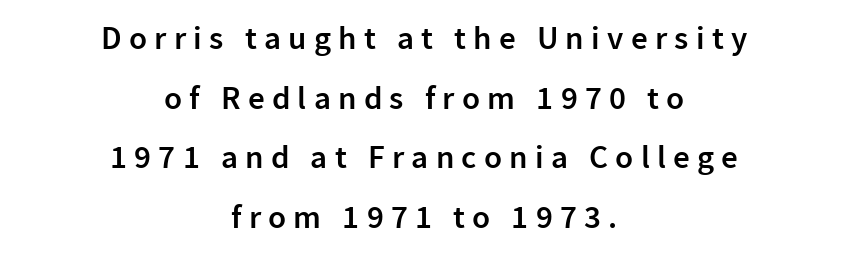
The image shows 33 px semibold sans-serif type, upright; set centered, line spacing 1.81x, unusually wide letter spacing (+0.22 em), not underlined; low stroke contrast and a medium x-height.
